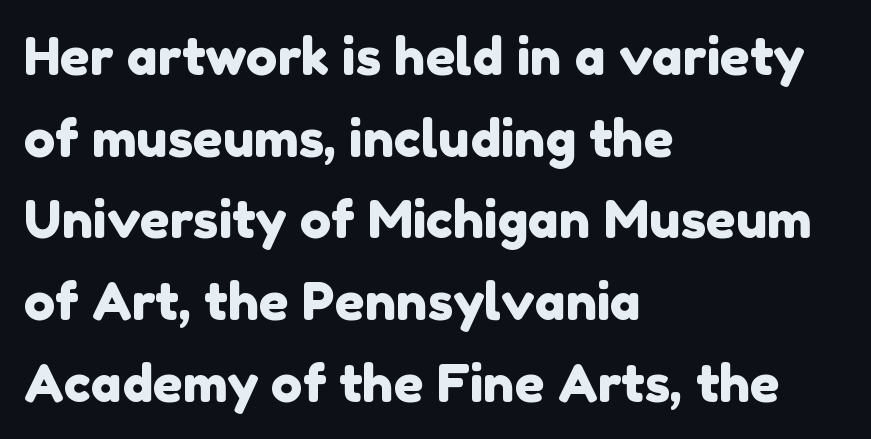
{"serif": "no", "width": "normal", "stroke_contrast": "low", "x_height": "medium", "monospaced": "no", "underline": "no", "align": "left", "line_spacing": "normal", "line_spacing_ratio": 1.57, "letter_spacing": "normal", "letter_spacing_em": 0.0, "glyph_px": 52}
